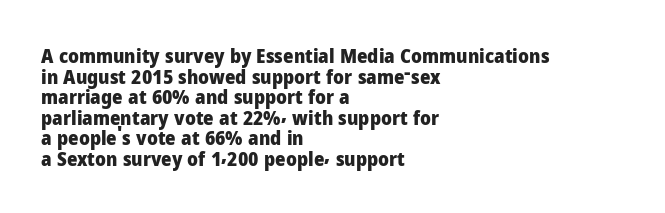
Q: Is the text bold? A: Yes.
Q: Is the text italic (slanted)? A: No, it is upright.
Q: Is the text underlined? A: No.
Q: How is the paragraph aligned? A: Left-aligned.
Q: Is the spacing between letters normal or unusually wide? A: Normal.
Q: Is the spacing between lines tight, normal or loose? A: Tight.
